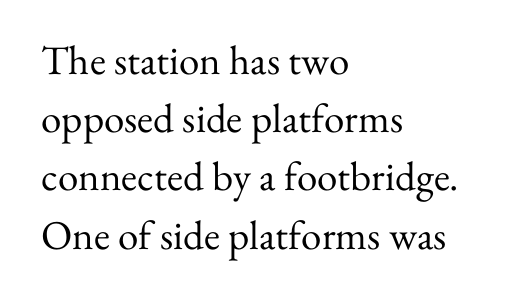
The passage shown is typed in a proportional face where columns would drift. What stands out about the letter spacing? Nothing — it is the standard amount. Which margin do the lines hug? The left one — the right edge is uneven. Baseline-to-baseline distance is the conventional proportion of letter height. Look at the bottom of the vertical strokes: they flare into serifs here.
